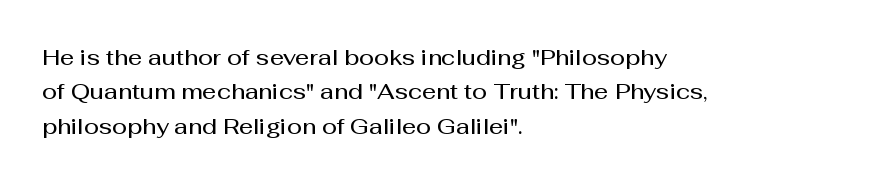
The lines in this sample share a left origin and differ only in where they stop. Firm but not heavy-handed strokes: this text is semibold. A typesetter would call this leading conventional body-copy spacing. Decoration check: the copy has no underline. There is no visible air inserted between adjacent glyphs. Ordinary non-slanted type is in use.
